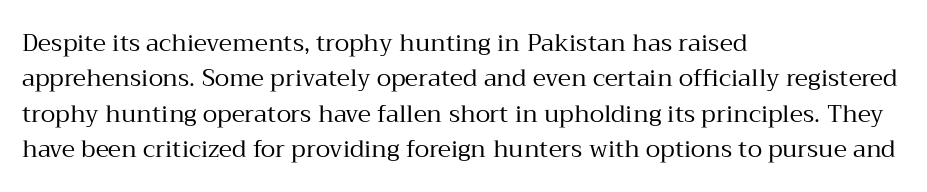
{"italic": "no", "bold": "no", "underline": "no", "align": "left", "line_spacing": "normal", "line_spacing_ratio": 1.47, "letter_spacing": "normal", "letter_spacing_em": 0.0, "glyph_px": 24}
